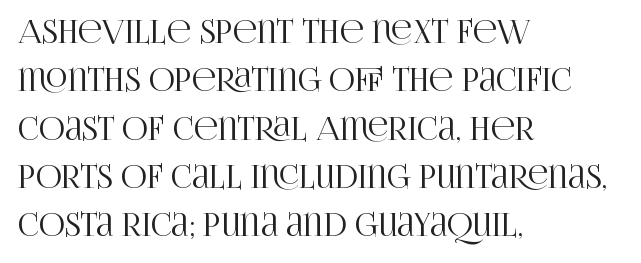
{"serif": "yes", "italic": "no", "width": "condensed", "stroke_contrast": "high", "x_height": "large", "monospaced": "no", "underline": "no", "align": "left", "line_spacing": "normal", "line_spacing_ratio": 1.51, "letter_spacing": "normal", "letter_spacing_em": 0.0, "glyph_px": 32}
